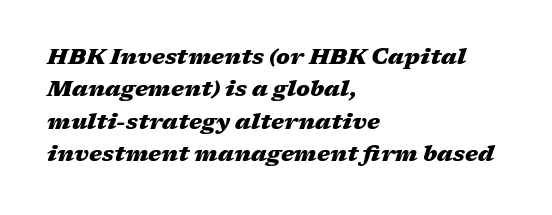
The image shows 22 px bold type, italic (leaning right); set left-aligned, normal line spacing (1.47x), normal letter spacing, not underlined.
